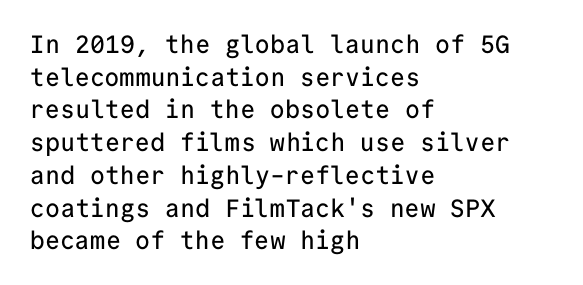
The tracking reads as untouched default to a designer's eye. Has an underline been added? It has not. Where is the straight margin? On the left. A typesetter would call this leading conventional body-copy spacing.
